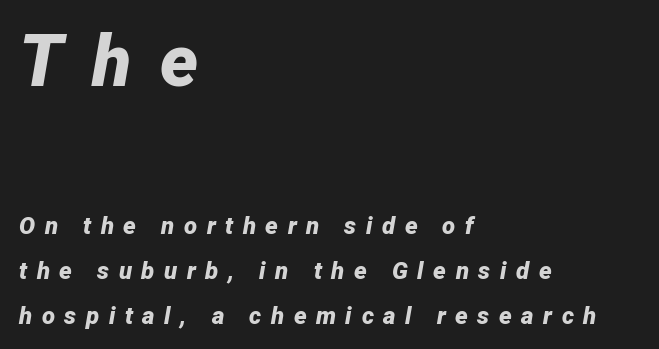
Q: Is the text bold? A: Yes.
Q: Is the text italic (slanted)? A: Yes, it leans right by about 12 degrees.
Q: Is the text underlined? A: No.
Q: How is the paragraph aligned? A: Left-aligned.
Q: Is the spacing between letters normal or unusually wide? A: Unusually wide.
Q: Which block of text is set in a larger size, the first (top) or the second (bottom)? A: The first (top) one.
Q: Width (condensed, normal, or wide)? A: Normal.
Q: Stroke contrast? A: Low.
Q: x-height? A: Medium.
Q: Monospaced? A: No.
